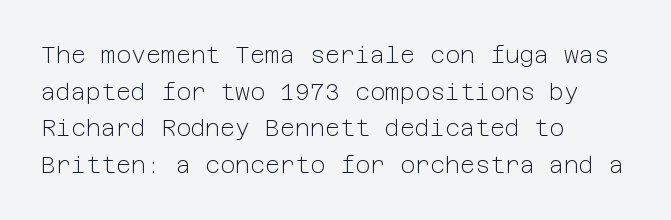
{"italic": "no", "bold": "no", "underline": "no", "align": "left", "line_spacing": "normal", "line_spacing_ratio": 1.59, "letter_spacing": "normal", "letter_spacing_em": 0.0, "glyph_px": 23}
